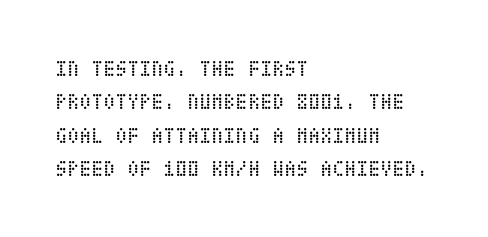
The image shows 22 px text type, upright; set left-aligned, normal line spacing (1.52x), normal letter spacing, not underlined.
